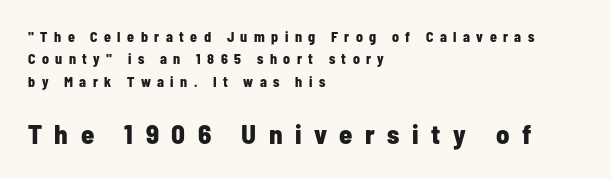
The image shows 27 px bold type, upright; set left-aligned, normal line spacing (1.6x), unusually wide letter spacing (+0.46 em), not underlined; the second (bottom) block is 1.93x larger.
